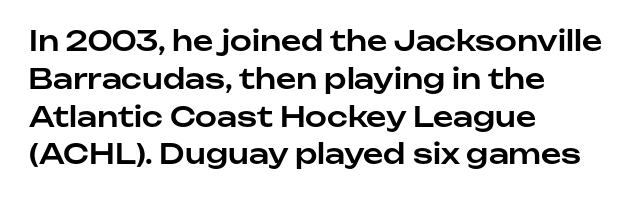
Q: Is the text italic (slanted)? A: No, it is upright.
Q: Is the typeface a serif or a sans-serif typeface? A: Sans-serif.
Q: Is the text underlined? A: No.
Q: How is the paragraph aligned? A: Left-aligned.
Q: Is the spacing between letters normal or unusually wide? A: Normal.
Q: Is the spacing between lines tight, normal or loose? A: Normal.
Q: Width (condensed, normal, or wide)? A: Normal.
Q: Stroke contrast? A: Low.
Q: x-height? A: Medium.
Q: Monospaced? A: No.
